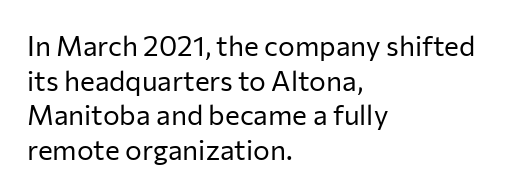
{"serif": "no", "italic": "no", "bold": "no", "weight": "regular", "width": "normal", "stroke_contrast": "low", "x_height": "medium", "monospaced": "no", "underline": "no", "align": "left", "line_spacing_ratio": 1.24, "letter_spacing": "normal", "letter_spacing_em": 0.0, "glyph_px": 28}
